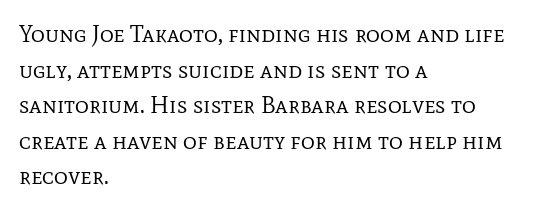
The image shows 24 px text type, upright; set left-aligned, normal line spacing (1.48x), normal letter spacing, not underlined.
